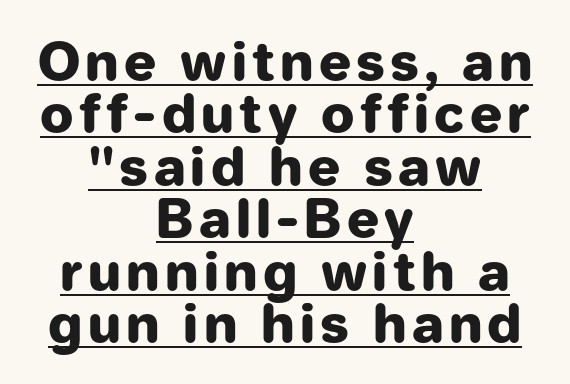
The image shows 53 px heavy sans-serif type, upright; set centered, tight line spacing (0.99x), underlined; low stroke contrast and a medium x-height.
